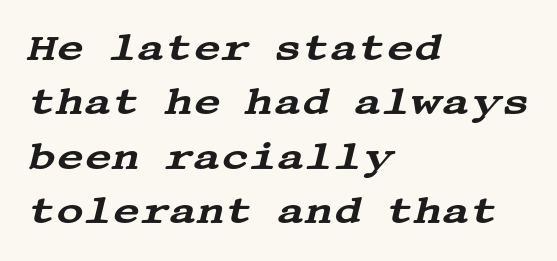
The foot of each line stays bare and open. Does extra space separate the letters? No, they use regular spacing. Compared with typical paragraphs, the rows here are spaced about the same. The compositor pushed each line to the left boundary. If you drew a line through each stem, it would be angled.
